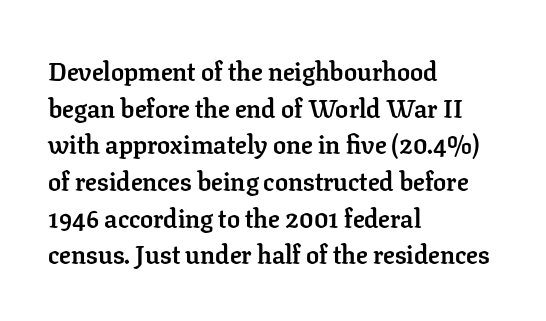
The image shows 26 px bold type, upright; set left-aligned, normal line spacing (1.41x), normal letter spacing, not underlined.
